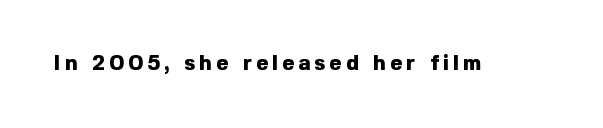
{"italic": "no", "bold": "yes", "underline": "no", "letter_spacing": "wide", "letter_spacing_em": 0.2, "glyph_px": 21}
